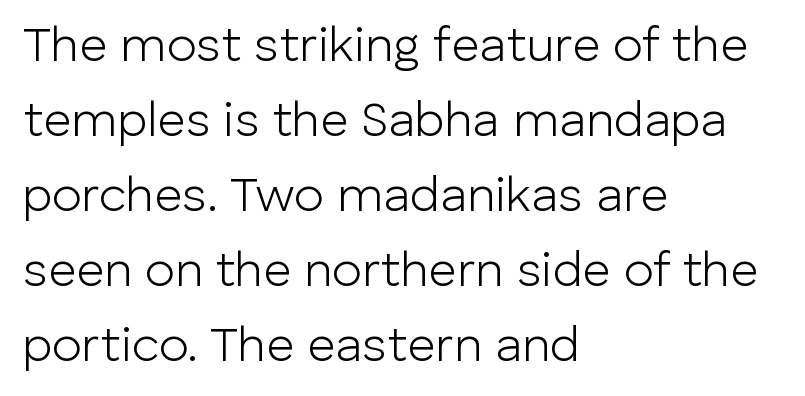
{"serif": "no", "italic": "no", "bold": "no", "weight": "light", "width": "normal", "stroke_contrast": "low", "x_height": "medium", "monospaced": "no", "underline": "no", "align": "left", "line_spacing": "normal", "line_spacing_ratio": 1.53, "letter_spacing": "normal", "letter_spacing_em": 0.0, "glyph_px": 49}
